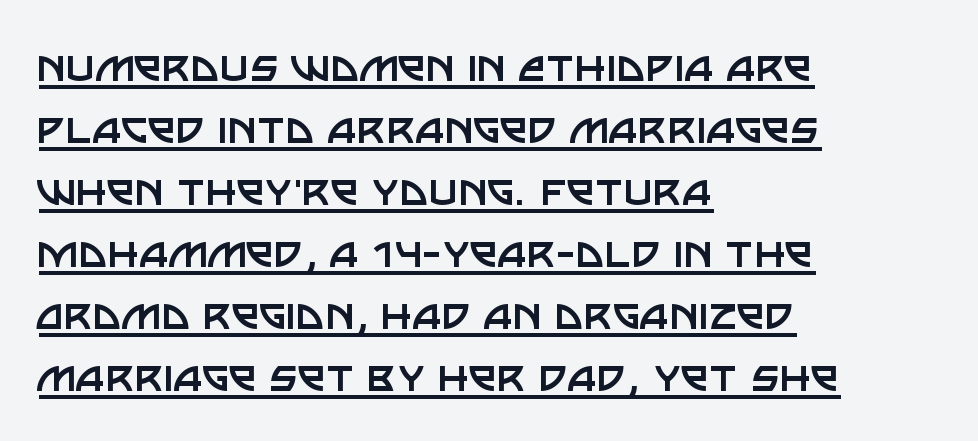
The image shows 50 px regular-weight sans-serif type, upright; set left-aligned, line spacing 1.24x, normal letter spacing, underlined; low stroke contrast and a large x-height.
